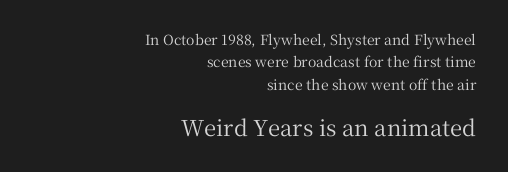
The image shows 22 px text type, upright; set right-aligned, normal line spacing (1.59x), normal letter spacing, not underlined; the second (bottom) block is 1.57x larger.
